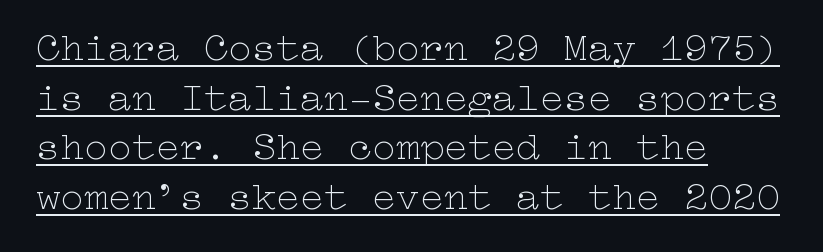
Q: Is the text bold? A: No.
Q: Is the text italic (slanted)? A: No, it is upright.
Q: Is the text underlined? A: Yes.
Q: How is the paragraph aligned? A: Left-aligned.
Q: Is the spacing between letters normal or unusually wide? A: Normal.
Q: Width (condensed, normal, or wide)? A: Wide.
Q: Stroke contrast? A: Low.
Q: x-height? A: Medium.
